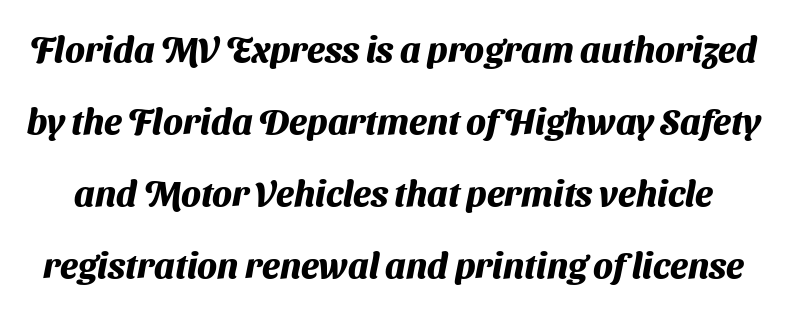
How would I describe the line gaps? Wide and relaxed. The letters advance in unequal steps, a hallmark of proportional type. A typesetter would label this face a sans. Short note: letters normally spaced. Unmarked baselines from the first word to the last.
